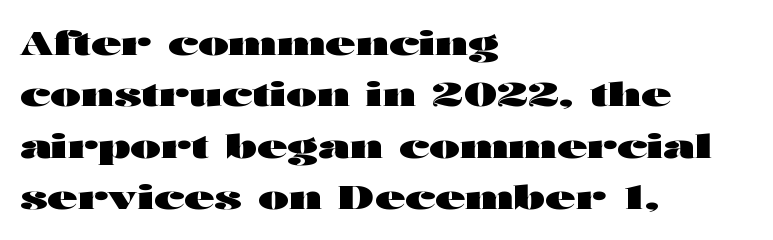
{"italic": "no", "bold": "yes", "weight": "heavy", "width": "wide", "stroke_contrast": "high", "x_height": "medium", "monospaced": "no", "underline": "no", "align": "left", "line_spacing": "normal", "line_spacing_ratio": 1.56, "letter_spacing": "normal", "letter_spacing_em": 0.0, "glyph_px": 33}
